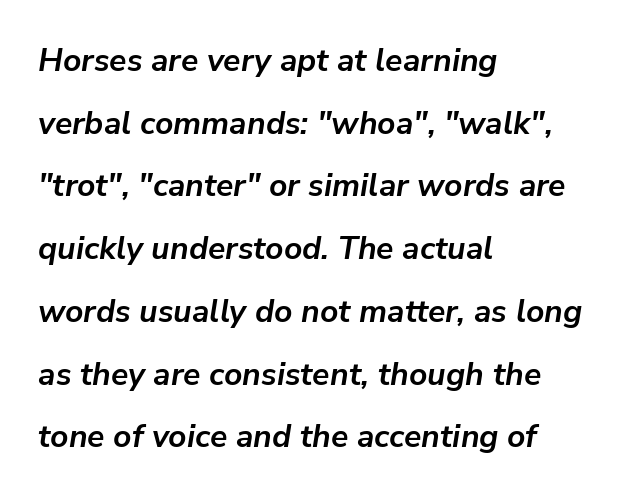
{"italic": "yes", "lean": "right", "slant_degrees": 9, "bold": "yes", "weight": "semibold", "width": "normal", "stroke_contrast": "low", "x_height": "medium", "monospaced": "no", "underline": "no", "align": "left", "line_spacing": "loose", "line_spacing_ratio": 1.96, "letter_spacing": "normal", "letter_spacing_em": 0.0, "glyph_px": 32}
